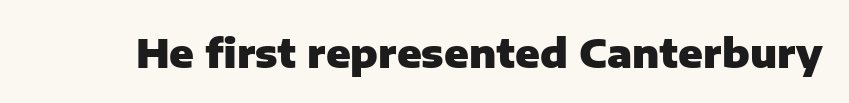
Weight: bold. This rendering leaves character spacing at its baseline value. Posture: vertical. Has an underline been added? It has not. What kind of face is this? One without serifs — a sans. Is this a fixed-width face? No — the glyphs have proportional, varying widths.
